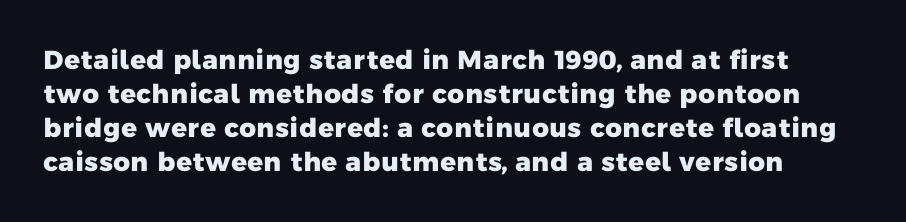
Q: Is the text bold? A: Yes.
Q: Is the text underlined? A: No.
Q: Is the spacing between letters normal or unusually wide? A: Normal.
Q: Is the spacing between lines tight, normal or loose? A: Normal.
